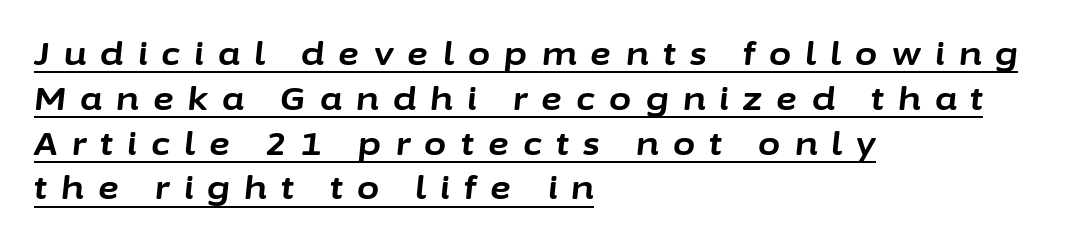
Think of a printed novel: that variable character pitch is what you see here. The glyphs are accompanied by a horizontal stroke just below them. The sample has been set heavy, in full bold. Reading down the column, the eye jumps a familiar distance to each next line. The horizontal fit of the characters is loose and conspicuously gappy. The ragged edge is on the right, which tells us the setting is flush left.
